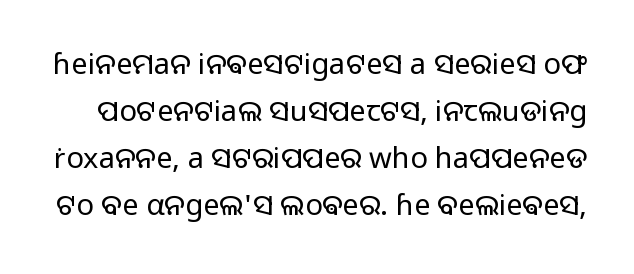
The image shows 29 px light sans-serif type, upright; set normal line spacing (1.62x), normal letter spacing, not underlined; low stroke contrast and a medium x-height.
